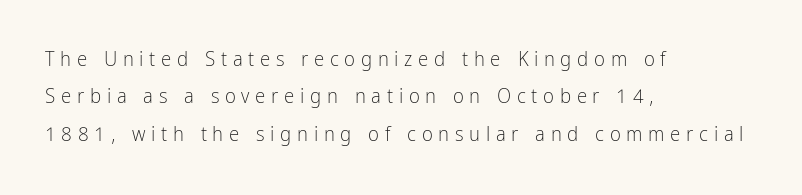
{"italic": "no", "bold": "no", "underline": "no", "align": "left", "line_spacing_ratio": 1.78, "letter_spacing": "wide", "letter_spacing_em": 0.27, "glyph_px": 21}
